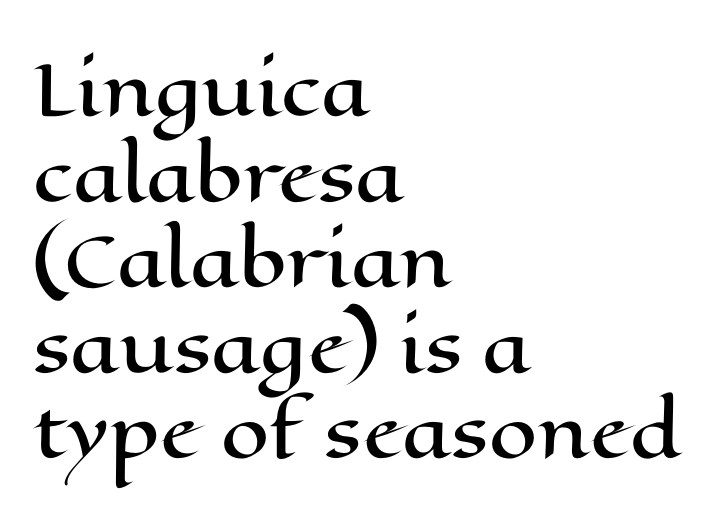
Q: Is the text italic (slanted)? A: No, it is upright.
Q: Is the text underlined? A: No.
Q: How is the paragraph aligned? A: Left-aligned.
Q: Is the spacing between letters normal or unusually wide? A: Normal.
Q: Width (condensed, normal, or wide)? A: Wide.
Q: Stroke contrast? A: High.
Q: x-height? A: Medium.
Q: Monospaced? A: No.
